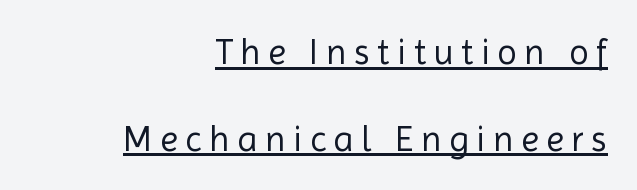
{"serif": "no", "italic": "no", "bold": "no", "weight": "regular", "width": "normal", "x_height": "medium", "monospaced": "no", "underline": "yes", "align": "right", "line_spacing": "loose", "line_spacing_ratio": 2.41, "letter_spacing": "wide", "letter_spacing_em": 0.21, "glyph_px": 36}
